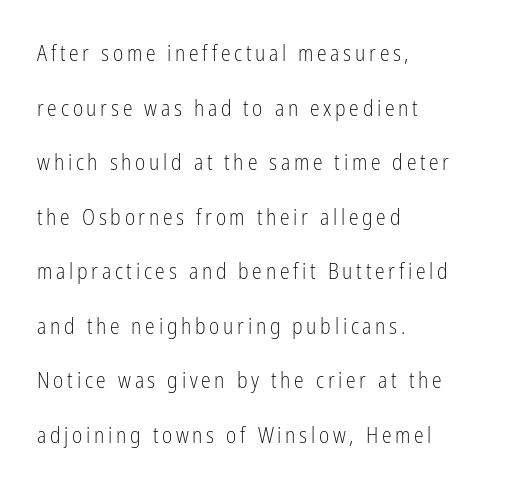
{"italic": "no", "bold": "no", "underline": "no", "align": "left", "line_spacing": "loose", "line_spacing_ratio": 2.48, "glyph_px": 22}
